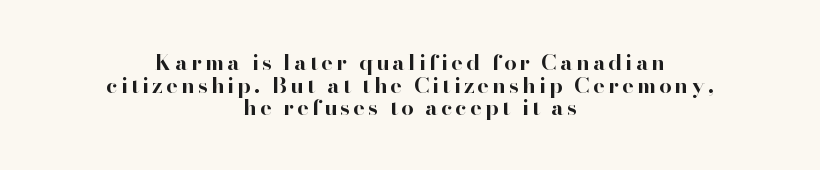
{"italic": "no", "bold": "yes", "underline": "no", "align": "center", "line_spacing": "tight", "line_spacing_ratio": 1.03, "glyph_px": 22}
